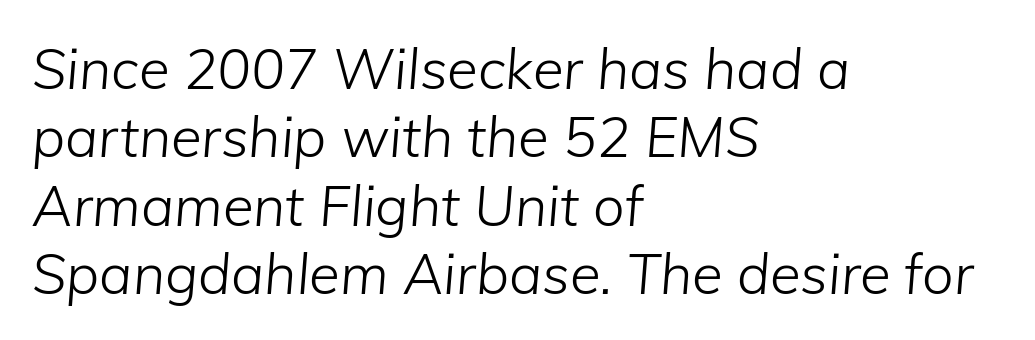
Q: Is the text bold? A: No.
Q: Is the text italic (slanted)? A: Yes, it leans right by about 5 degrees.
Q: Is the text underlined? A: No.
Q: How is the paragraph aligned? A: Left-aligned.
Q: Is the spacing between letters normal or unusually wide? A: Normal.
Q: Width (condensed, normal, or wide)? A: Normal.
Q: Stroke contrast? A: Low.
Q: x-height? A: Medium.
Q: Monospaced? A: No.
